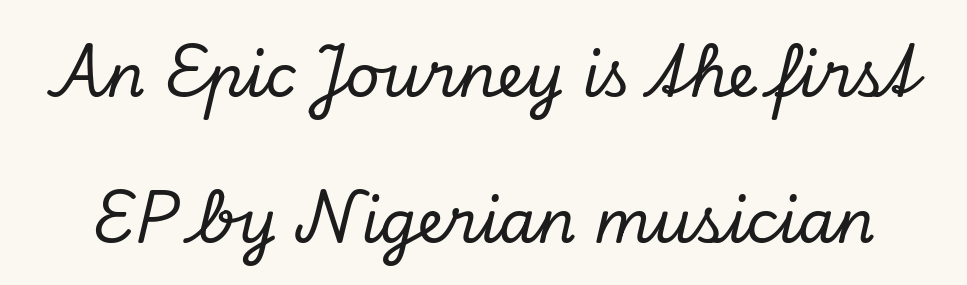
{"serif": "yes", "italic": "yes", "lean": "right", "slant_degrees": 13, "width": "normal", "stroke_contrast": "low", "x_height": "small", "monospaced": "no", "underline": "no", "line_spacing": "loose", "line_spacing_ratio": 2.44, "letter_spacing": "normal", "letter_spacing_em": 0.0, "glyph_px": 60}
